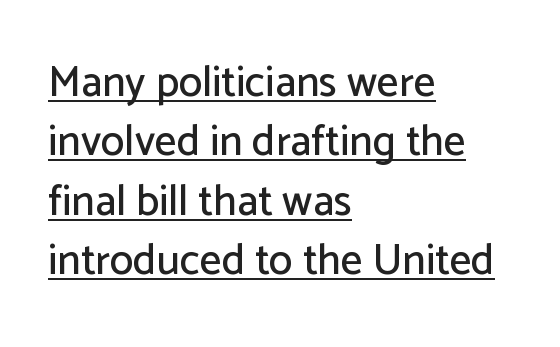
{"serif": "no", "italic": "no", "width": "normal", "stroke_contrast": "low", "x_height": "medium", "monospaced": "no", "underline": "yes", "align": "left", "line_spacing": "normal", "line_spacing_ratio": 1.38, "letter_spacing": "normal", "letter_spacing_em": 0.0, "glyph_px": 43}
